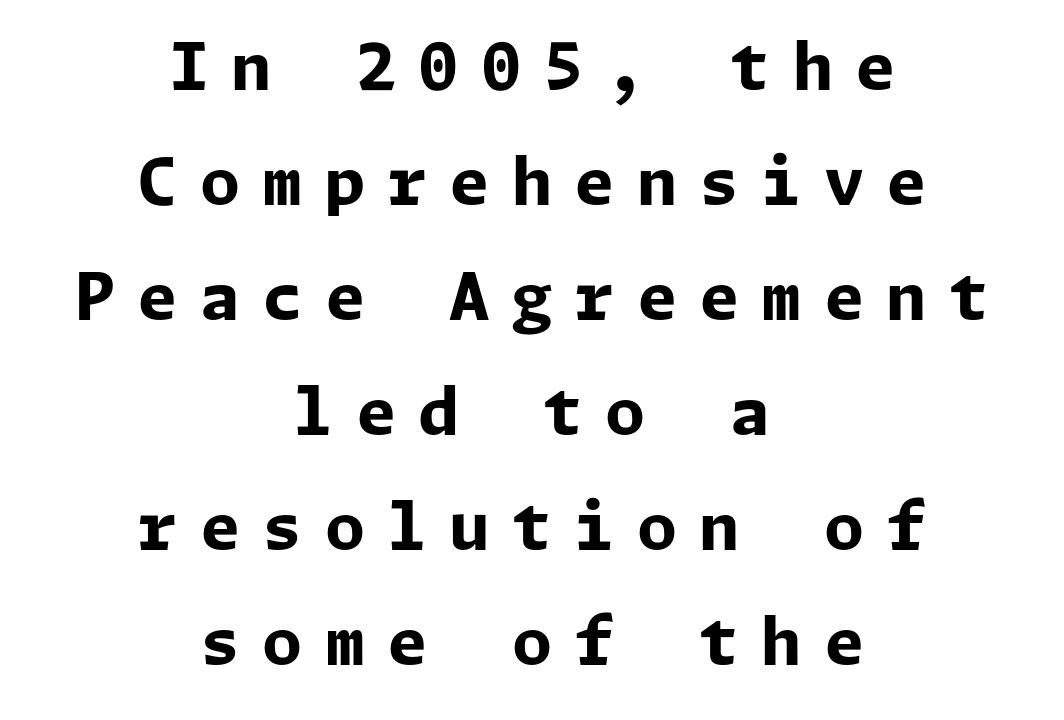
The image shows 65 px bold sans-serif type, upright; set centered, line spacing 1.77x, unusually wide letter spacing (+0.34 em), not underlined; low stroke contrast and a medium x-height.
